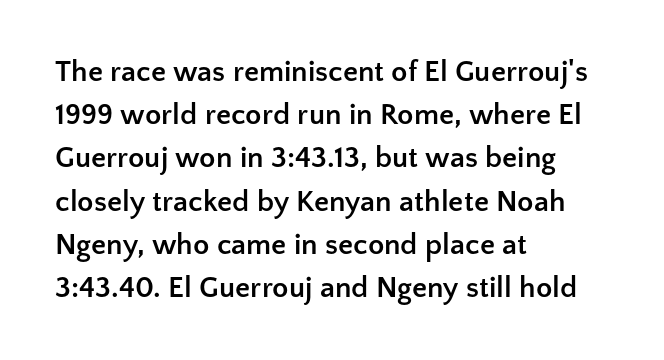
The image shows 30 px semibold sans-serif type, upright; set left-aligned, normal line spacing (1.44x), normal letter spacing, not underlined; low stroke contrast and a medium x-height.
